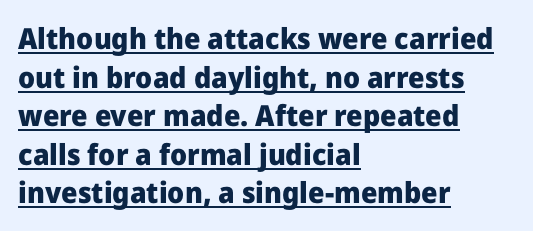
Q: Is the text bold? A: Yes.
Q: Is the text italic (slanted)? A: No, it is upright.
Q: Is the typeface a serif or a sans-serif typeface? A: Sans-serif.
Q: Is the text underlined? A: Yes.
Q: How is the paragraph aligned? A: Left-aligned.
Q: Is the spacing between letters normal or unusually wide? A: Normal.
Q: Is the spacing between lines tight, normal or loose? A: Normal.
Q: Width (condensed, normal, or wide)? A: Normal.
Q: Stroke contrast? A: Low.
Q: x-height? A: Medium.
Q: Monospaced? A: No.
